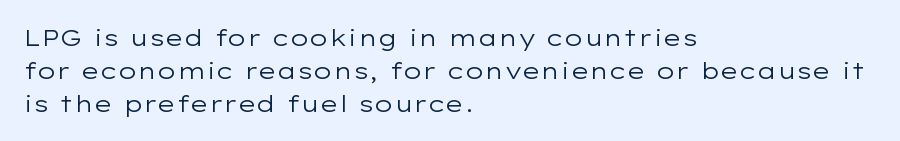
Honestly, the row spacing looks completely unremarkable. Caption: face not bold, strokes unweighted. Posture: vertical. This rendering features lettering with no underline. The setting favours the left margin, as ordinary paragraphs usually do.
